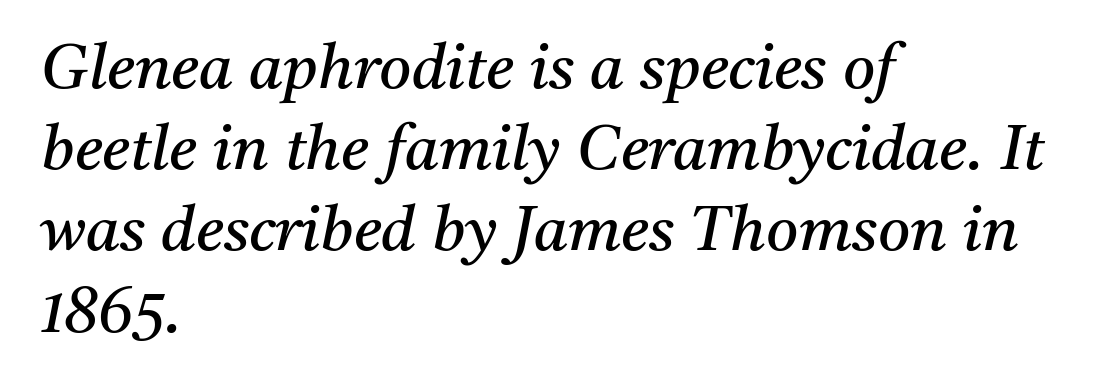
Only glyphs here, with clear space below each row. Do the characters align in a grid? No, the font is proportional. The letters carry serifs — small finishing strokes at the ends of their stems. Line beginnings align vertically; line endings do not.
